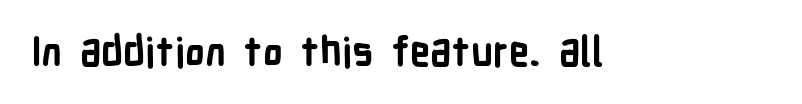
Tall strokes in this sample are plumb rather than angled. Compared with typical body copy, the letter spacing here is the same. You could not count columns in this text — the font is proportionally spaced. Thick stems and heavy bowls — unmistakably bold. Honestly, there is no underline to notice here at all.
